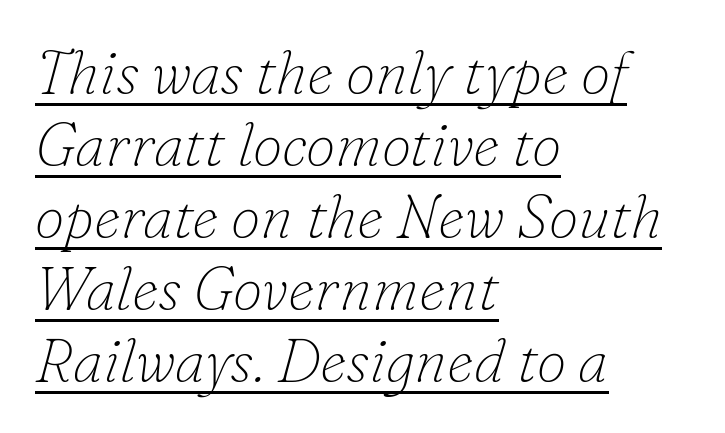
The image shows 60 px thin serif type, italic (leaning right); set left-aligned, line spacing 1.2x, normal letter spacing, underlined; low stroke contrast and a small x-height.
